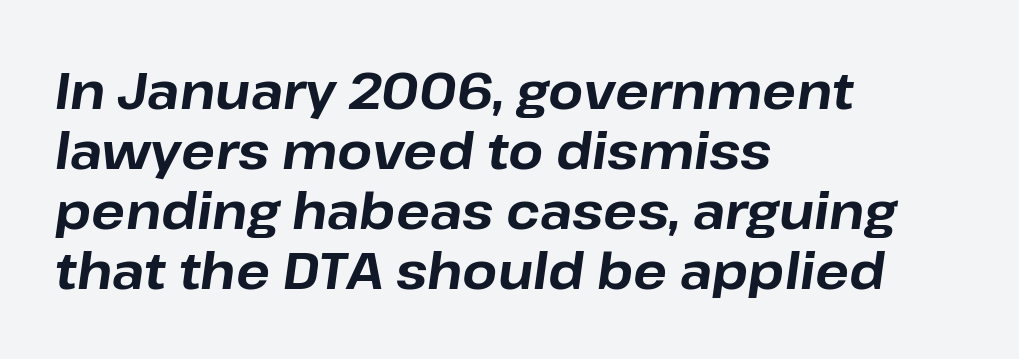
Note the varied advance widths — an 'i' is clearly narrower than an 'm'. Notice how the passage keeps a crisp vertical edge on the left only. This is oblique type, the kind used for emphasis or titles. The gap between lines stays unmarked. The rendering keeps characters at their native spacing. Its strokes are broad and dark, the hallmark of bold type.
